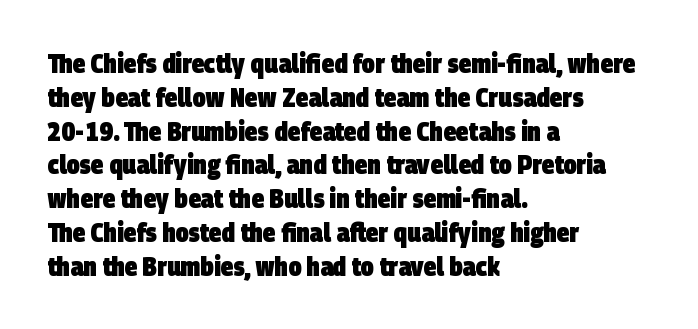
A bare baseline throughout the passage. A full-strength bold gives these letters their thick strokes. Glyph-to-glyph distance matches everyday printed text. The paragraph has a hard left edge and a soft right edge.
